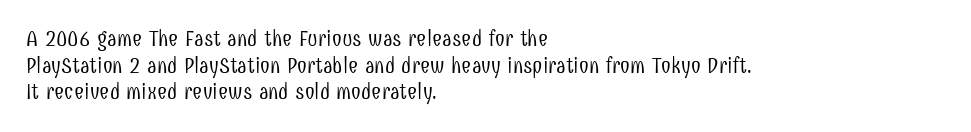
The face used here is rendered with its standard letterfit. The rag falls on the right side of this text block. The typeface has the unassuming heft of standard copy or less. Italic: no, the glyphs are upright roman.
